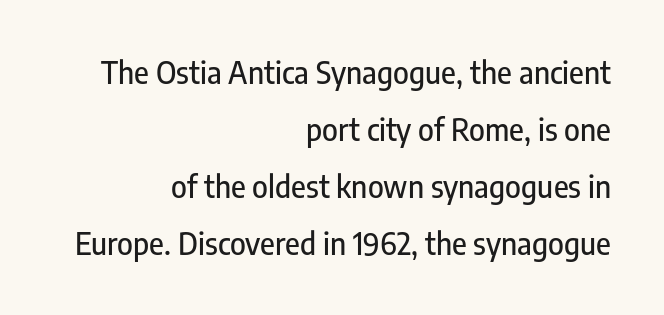
Q: Is the text italic (slanted)? A: No, it is upright.
Q: Is the typeface a serif or a sans-serif typeface? A: Sans-serif.
Q: Is the text underlined? A: No.
Q: How is the paragraph aligned? A: Right-aligned.
Q: Is the spacing between letters normal or unusually wide? A: Normal.
Q: Is the spacing between lines tight, normal or loose? A: Loose.
Q: Width (condensed, normal, or wide)? A: Condensed.
Q: Stroke contrast? A: Low.
Q: x-height? A: Medium.
Q: Monospaced? A: No.
